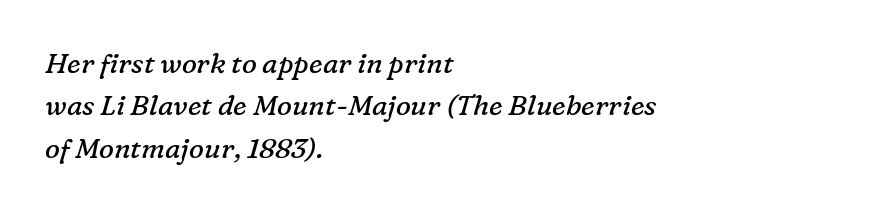
{"serif": "yes", "italic": "yes", "lean": "right", "slant_degrees": 16, "bold": "no", "weight": "regular", "width": "normal", "stroke_contrast": "low", "x_height": "medium", "monospaced": "no", "underline": "no", "align": "left", "line_spacing": "normal", "line_spacing_ratio": 1.51, "letter_spacing": "normal", "letter_spacing_em": 0.0, "glyph_px": 28}
